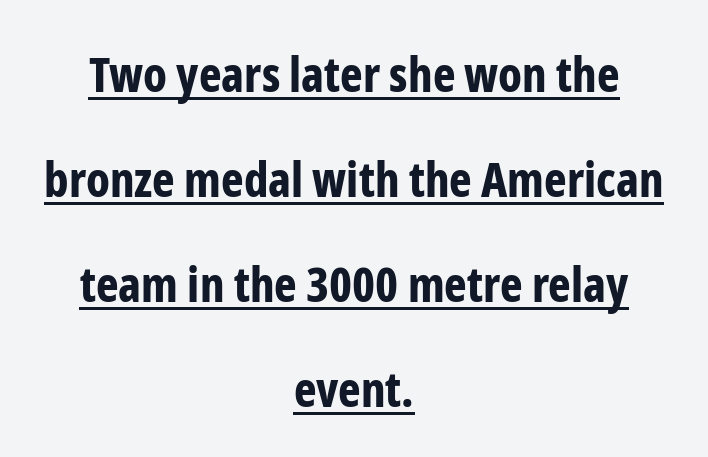
Q: Is the text bold? A: Yes.
Q: Is the text italic (slanted)? A: No, it is upright.
Q: Is the typeface a serif or a sans-serif typeface? A: Sans-serif.
Q: Is the text underlined? A: Yes.
Q: How is the paragraph aligned? A: Centered.
Q: Is the spacing between letters normal or unusually wide? A: Normal.
Q: Is the spacing between lines tight, normal or loose? A: Loose.
Q: Width (condensed, normal, or wide)? A: Condensed.
Q: Stroke contrast? A: Low.
Q: x-height? A: Medium.
Q: Monospaced? A: No.
